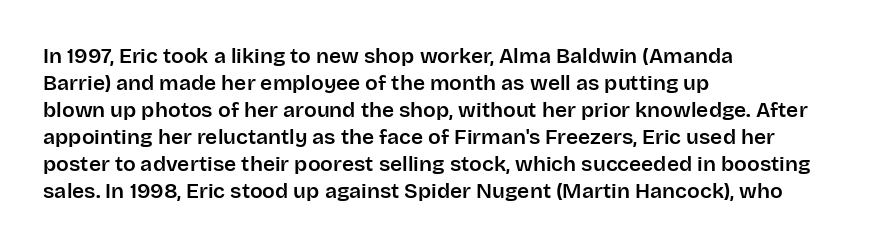
The image shows 21 px text type, upright; set left-aligned, normal line spacing (1.29x), normal letter spacing, not underlined.
